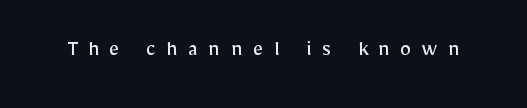
{"italic": "no", "bold": "no", "underline": "no", "letter_spacing": "wide", "letter_spacing_em": 0.45, "glyph_px": 23}
